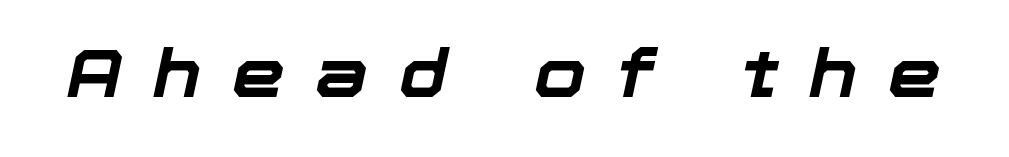
Typographic density is high because the face is bold. You can tell it's italic because the verticals aren't actually vertical. Short note: letters widely spaced. You could not count columns in this text — the font is proportionally spaced.
